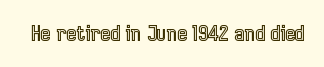
Q: Is the text italic (slanted)? A: No, it is upright.
Q: Is the text underlined? A: No.
Q: Is the spacing between letters normal or unusually wide? A: Normal.
